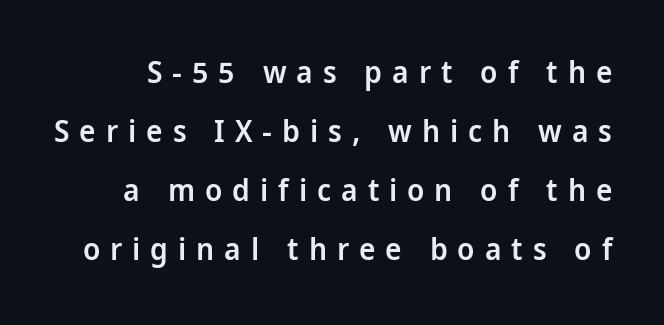
{"serif": "no", "italic": "no", "bold": "semi", "weight": "semibold", "width": "condensed", "stroke_contrast": "low", "x_height": "large", "monospaced": "no", "underline": "no", "line_spacing": "loose", "line_spacing_ratio": 1.9, "letter_spacing": "wide", "letter_spacing_em": 0.32, "glyph_px": 31}
